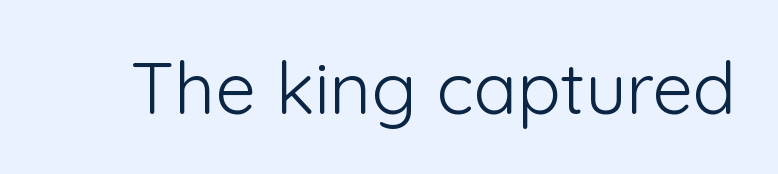
The image shows 72 px light sans-serif type, upright; set normal letter spacing, not underlined; low stroke contrast and a medium x-height.
